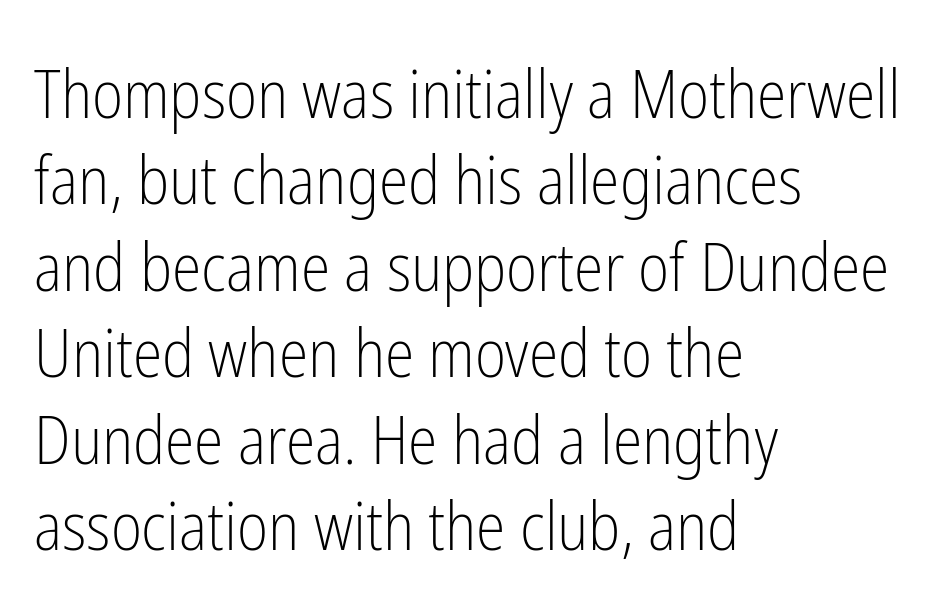
Q: Is the text bold? A: No.
Q: Is the text italic (slanted)? A: No, it is upright.
Q: Is the typeface a serif or a sans-serif typeface? A: Sans-serif.
Q: Is the text underlined? A: No.
Q: How is the paragraph aligned? A: Left-aligned.
Q: Is the spacing between letters normal or unusually wide? A: Normal.
Q: Is the spacing between lines tight, normal or loose? A: Normal.
Q: Width (condensed, normal, or wide)? A: Condensed.
Q: Stroke contrast? A: Low.
Q: x-height? A: Medium.
Q: Monospaced? A: No.
